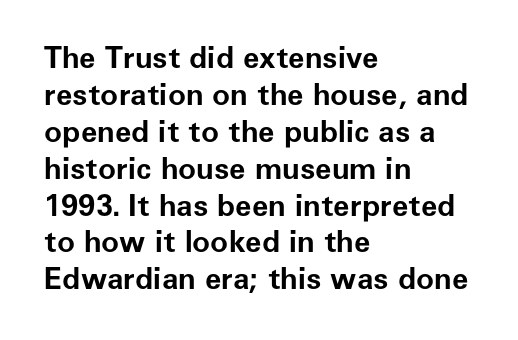
Nothing unusual about the tracking: characters are spaced as the font intends. Nobody drew a line under any word here. Summary of weight: heavy, a full bold. Upright lettering throughout. Serif or sans? Sans — the stroke terminals are bare. Typeset ragged right — the left edge is the straight one.
